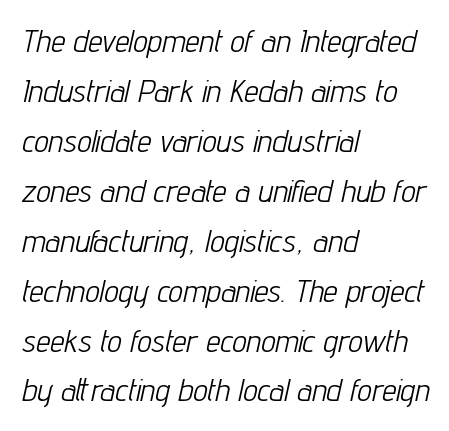
Q: Is the text bold? A: No.
Q: Is the text italic (slanted)? A: Yes, it leans right by about 12 degrees.
Q: Is the text underlined? A: No.
Q: How is the paragraph aligned? A: Left-aligned.
Q: Is the spacing between letters normal or unusually wide? A: Normal.
Q: Is the spacing between lines tight, normal or loose? A: Normal.
Q: Width (condensed, normal, or wide)? A: Condensed.
Q: Stroke contrast? A: Low.
Q: x-height? A: Medium.
Q: Monospaced? A: No.
